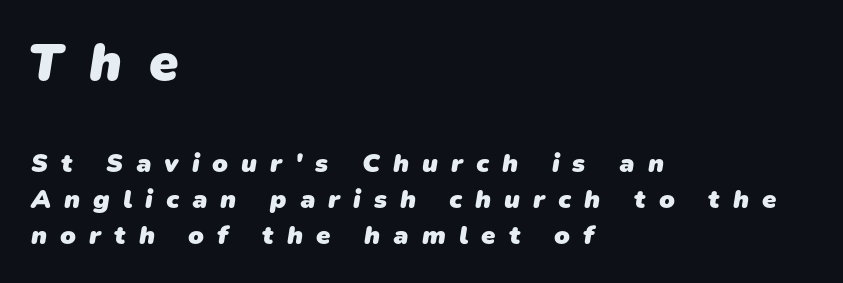
The glyphs are unaccompanied by any horizontal stroke below them. A typesetter would call this leading conventional body-copy spacing. Every row of glyphs begins at an identical x-position on the left. Whoever set this made the first block the dominant, larger element. Inter-character spacing is expanded well beyond the font's built-in metrics. Font category for this specimen: sans-serif.
